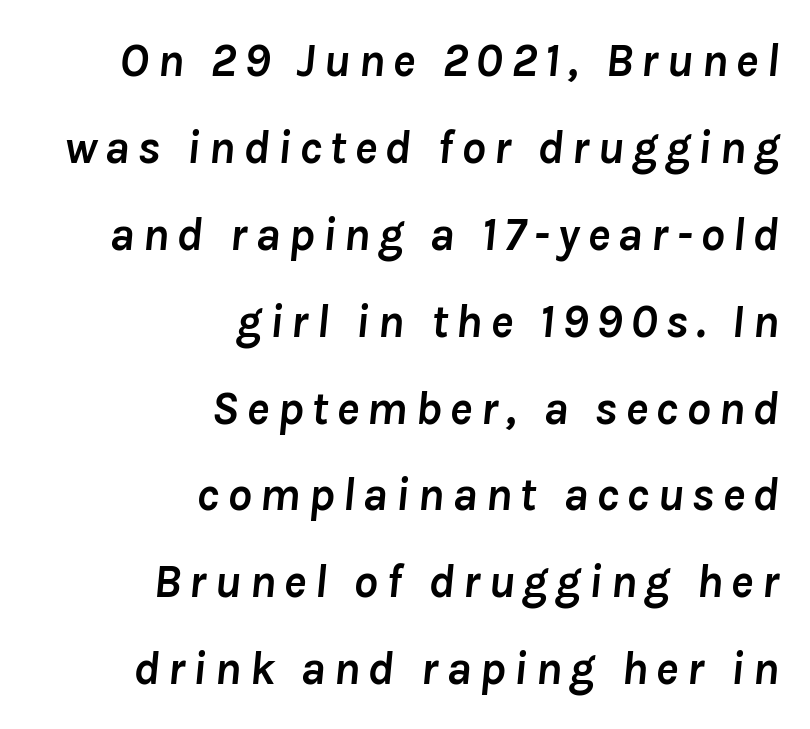
Q: Is the text bold? A: Yes.
Q: Is the text italic (slanted)? A: Yes, it leans right by about 8 degrees.
Q: Is the text underlined? A: No.
Q: How is the paragraph aligned? A: Right-aligned.
Q: Width (condensed, normal, or wide)? A: Normal.
Q: Stroke contrast? A: Low.
Q: x-height? A: Medium.
Q: Monospaced? A: No.
